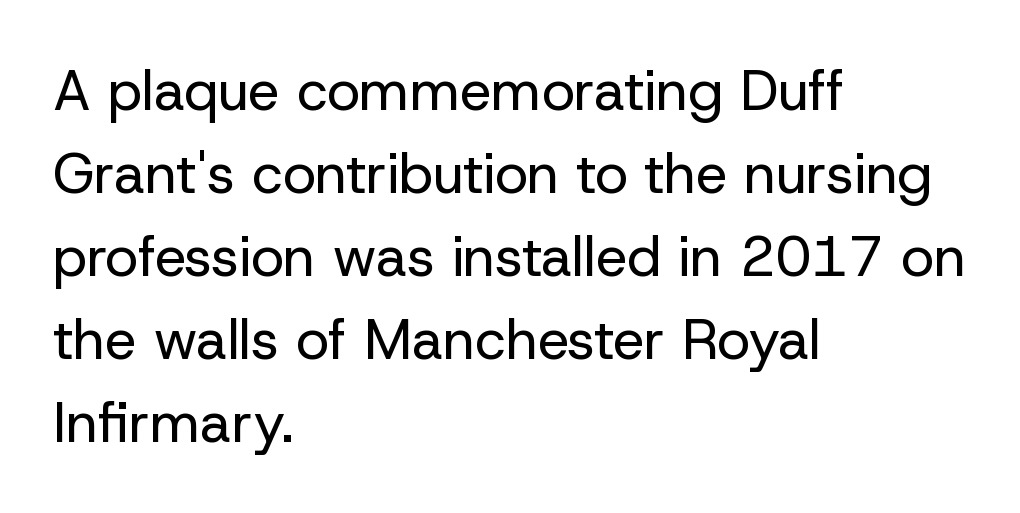
The letterforms sit at book weight or below. Honestly, there is no underline to notice here at all. Nobody touched the tracking dial on this one. The rendering uses a moderate line-height, typical for paragraphs. Does the lettering tilt? It doesn't — this is upright. This rendering uses left alignment, leaving the right contour irregular.
